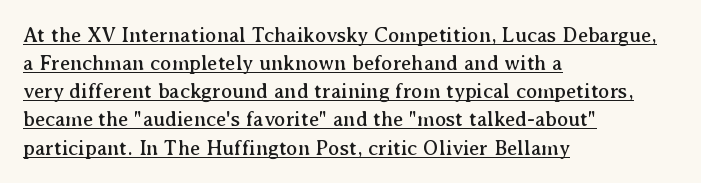
The image shows 21 px text type, upright; set left-aligned, normal line spacing (1.34x), normal letter spacing, underlined.
